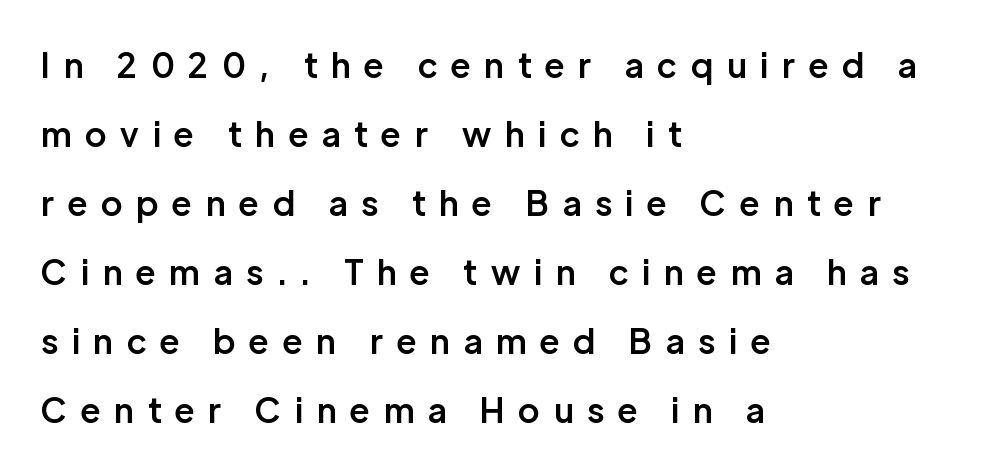
Q: Is the text bold? A: Semi-bold.
Q: Is the text italic (slanted)? A: No, it is upright.
Q: Is the typeface a serif or a sans-serif typeface? A: Sans-serif.
Q: Is the text underlined? A: No.
Q: How is the paragraph aligned? A: Left-aligned.
Q: Is the spacing between letters normal or unusually wide? A: Unusually wide.
Q: Is the spacing between lines tight, normal or loose? A: Loose.
Q: Width (condensed, normal, or wide)? A: Normal.
Q: Stroke contrast? A: Low.
Q: x-height? A: Medium.
Q: Monospaced? A: No.
